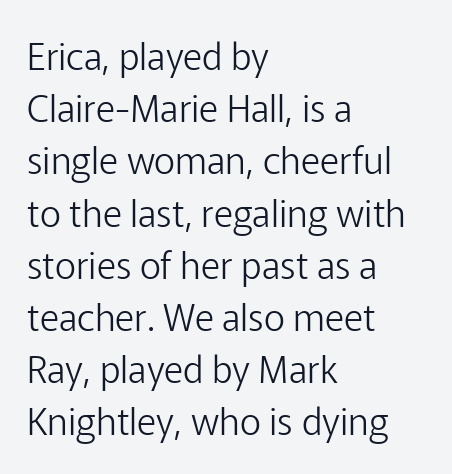
The compositor pushed each line to the left boundary. Regular leading. The face looks like a standard text weight, possibly lighter. This rendering features lettering with no underline. Does extra space separate the letters? No, they use regular spacing.
